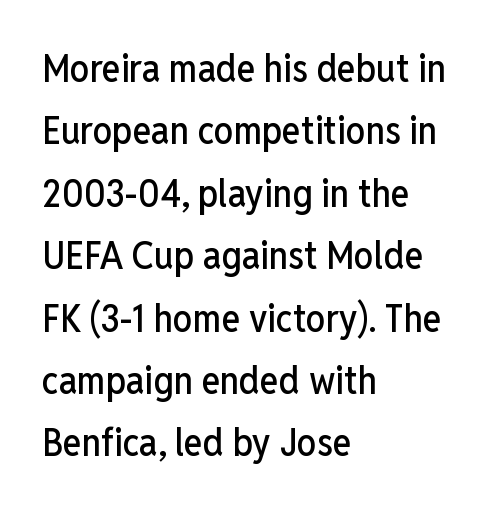
{"serif": "no", "italic": "no", "width": "condensed", "stroke_contrast": "low", "x_height": "medium", "monospaced": "no", "underline": "no", "align": "left", "line_spacing": "normal", "line_spacing_ratio": 1.6, "letter_spacing": "normal", "letter_spacing_em": 0.0, "glyph_px": 39}
